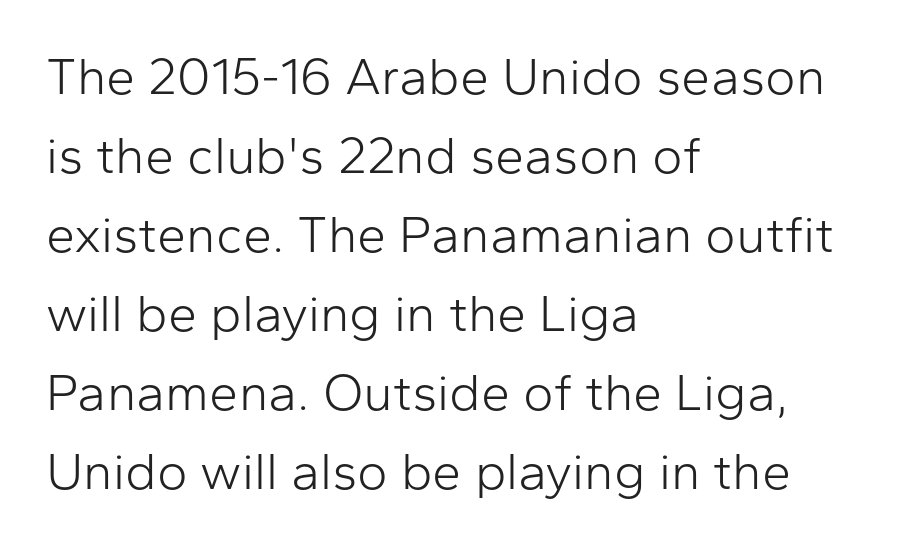
Descender tails drop into unmarked territory. The strokes carry an ordinary text weight at most. The letters advance in unequal steps, a hallmark of proportional type. Leading: standard. The type is set solid horizontally, with unmodified tracking.
